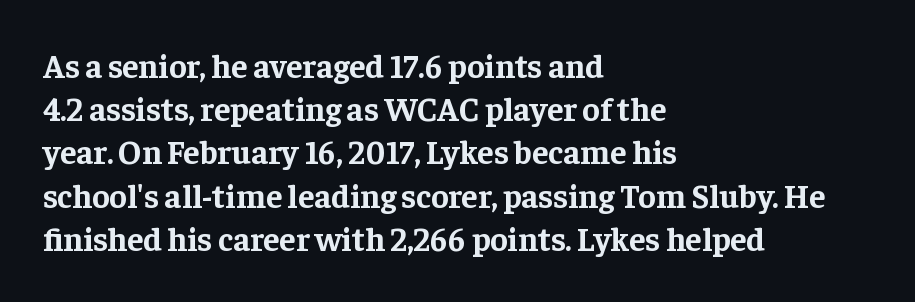
A clean baseline with only descenders dipping below it. The font is running at its bold setting. Observe the serifs anchoring each vertical stroke in this sample. Looks like regular typesetting: each glyph gets only the width it needs.
